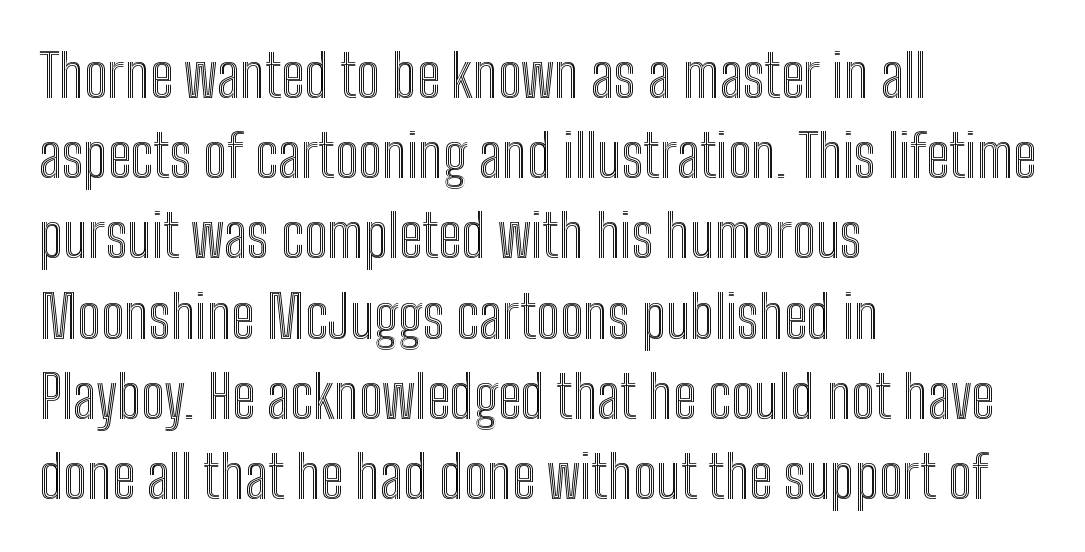
Q: Is the text italic (slanted)? A: No, it is upright.
Q: Is the text underlined? A: No.
Q: How is the paragraph aligned? A: Left-aligned.
Q: Is the spacing between letters normal or unusually wide? A: Normal.
Q: Is the spacing between lines tight, normal or loose? A: Normal.
Q: Width (condensed, normal, or wide)? A: Condensed.
Q: x-height? A: Medium.
Q: Monospaced? A: No.
